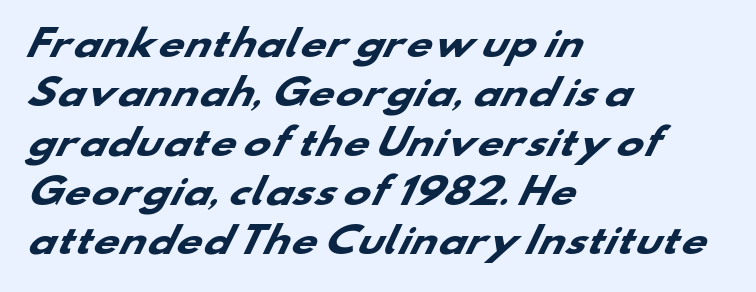
{"serif": "no", "bold": "yes", "weight": "heavy", "width": "wide", "stroke_contrast": "low", "x_height": "small", "monospaced": "no", "underline": "no", "align": "left", "line_spacing": "normal", "line_spacing_ratio": 1.37, "letter_spacing": "normal", "letter_spacing_em": 0.0, "glyph_px": 36}
